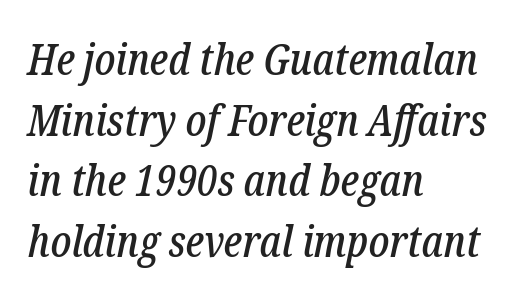
Do the characters align in a grid? No, the font is proportional. Small tapered or slab feet sit at the stroke ends, so this counts as serif. Caption: multi-line text, flush left, ragged right. Nobody touched the tracking dial on this one. Underlining? Definitely not there. The leading is moderate, giving the passage an even texture.
